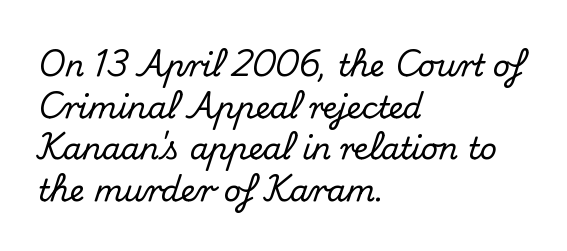
{"serif": "yes", "width": "normal", "stroke_contrast": "medium", "x_height": "small", "monospaced": "no", "underline": "no", "align": "left", "line_spacing": "normal", "line_spacing_ratio": 1.39, "letter_spacing": "normal", "letter_spacing_em": 0.0, "glyph_px": 30}
